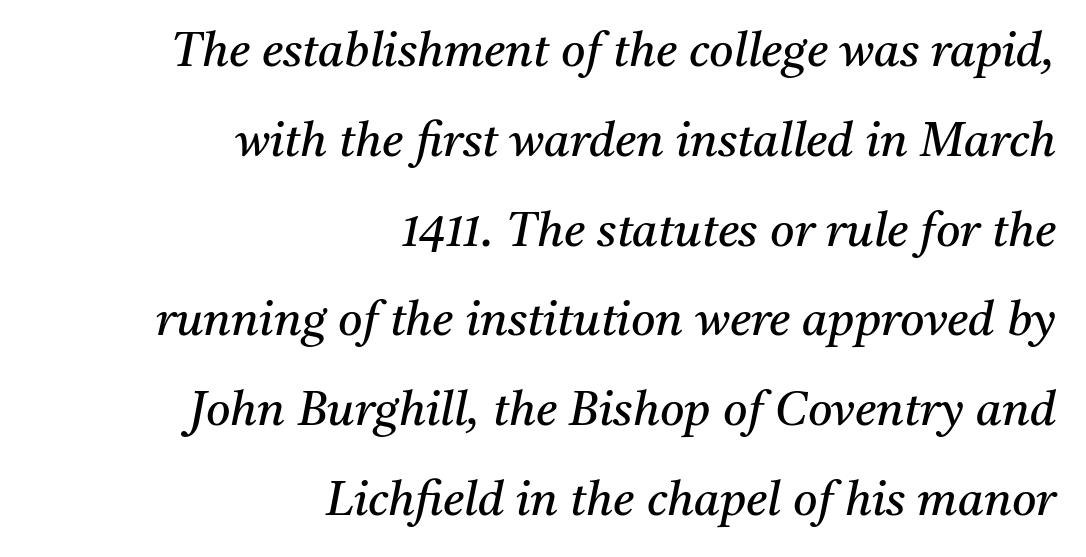
{"serif": "yes", "italic": "yes", "lean": "right", "slant_degrees": 11, "bold": "no", "weight": "regular", "width": "normal", "stroke_contrast": "medium", "x_height": "medium", "monospaced": "no", "underline": "no", "align": "right", "line_spacing": "loose", "line_spacing_ratio": 1.91, "letter_spacing": "normal", "letter_spacing_em": 0.0, "glyph_px": 47}
